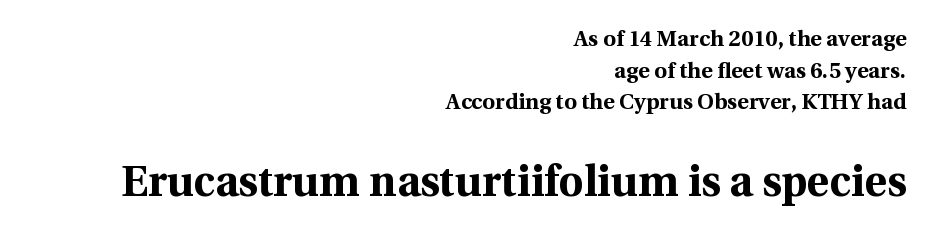
The image shows 43 px bold serif type, upright; set right-aligned, normal line spacing (1.44x), normal letter spacing, not underlined; the second (bottom) block is 1.95x larger; a medium x-height.
